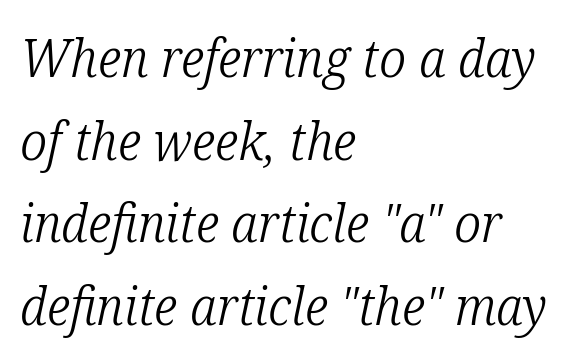
The image shows 53 px light, condensed serif type, italic (leaning right); set left-aligned, normal line spacing (1.56x), normal letter spacing, not underlined; low stroke contrast and a medium x-height.
